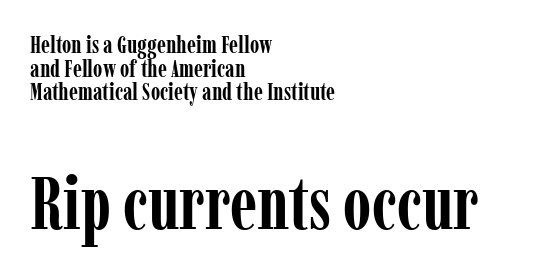
The image shows 73 px semibold, condensed serif type, upright; set left-aligned, tight line spacing (0.98x), normal letter spacing, not underlined; the second (bottom) block is 3.04x larger; low stroke contrast and a medium x-height.
